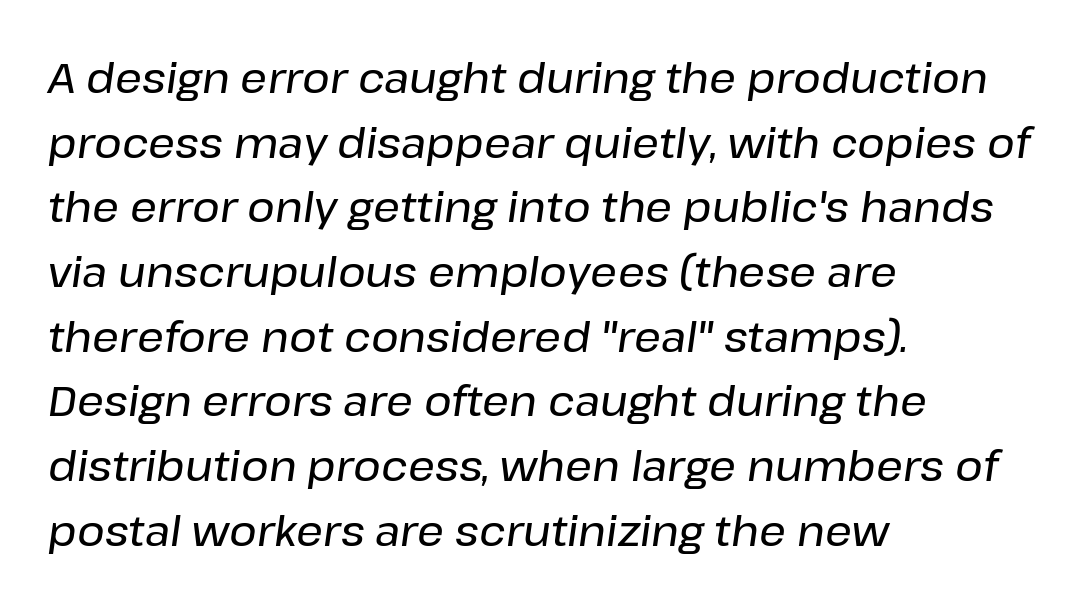
The image shows 42 px text type, italic (leaning right); set left-aligned, normal line spacing (1.54x), normal letter spacing, not underlined; low stroke contrast and a medium x-height.
